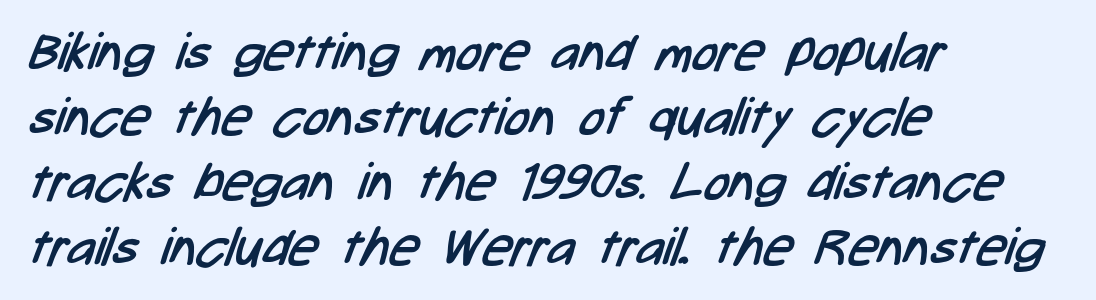
The image shows 52 px regular-weight, condensed sans-serif type; set left-aligned, normal line spacing (1.25x), normal letter spacing, not underlined; low stroke contrast and a medium x-height.
